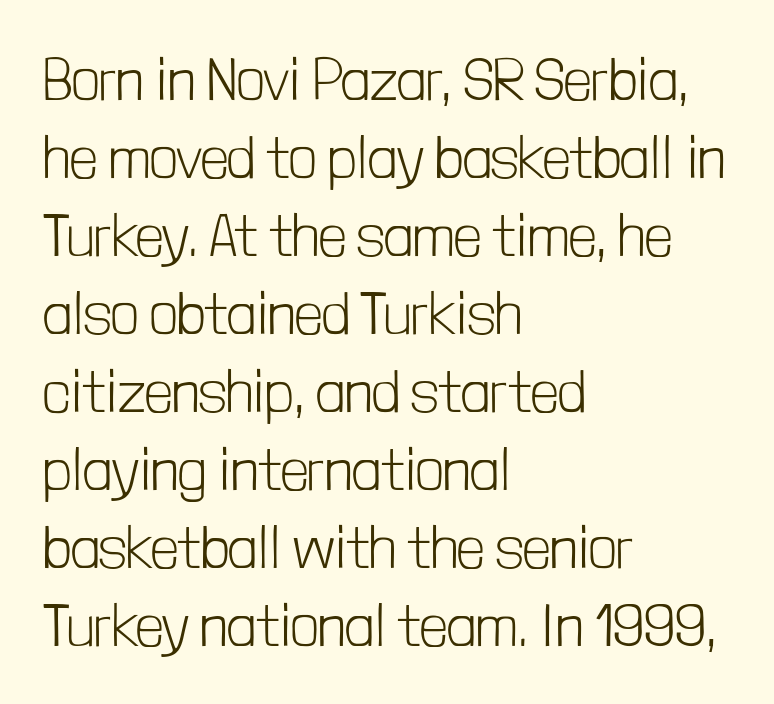
The image shows 60 px light, condensed sans-serif type, upright; set left-aligned, normal line spacing (1.3x), normal letter spacing, not underlined; low stroke contrast and a medium x-height.
